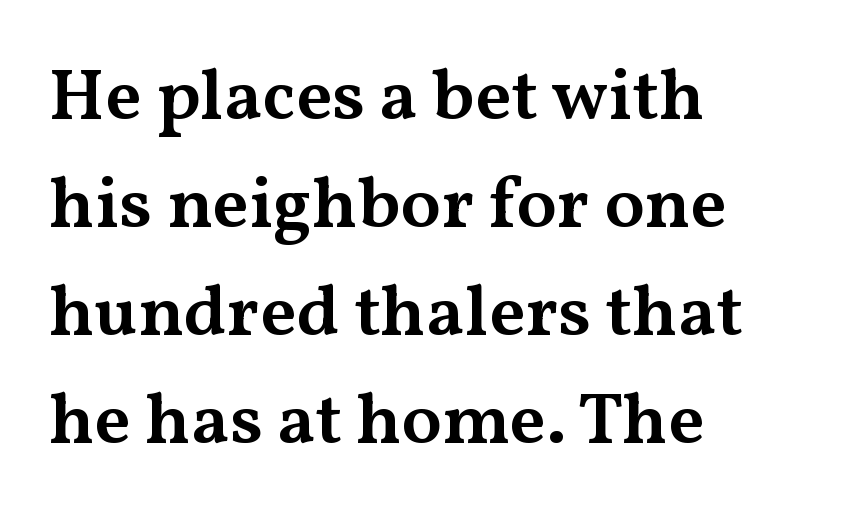
The image shows 73 px semibold, wide serif type, upright; set left-aligned, normal line spacing (1.48x), normal letter spacing, not underlined; medium stroke contrast and a medium x-height.
